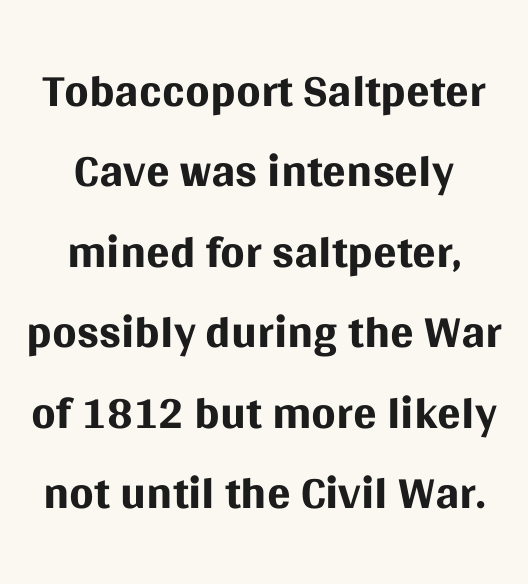
{"serif": "no", "italic": "no", "bold": "no", "weight": "regular", "width": "normal", "stroke_contrast": "medium", "x_height": "large", "monospaced": "no", "underline": "no", "align": "center", "line_spacing": "tight", "line_spacing_ratio": 1.15, "letter_spacing": "normal", "letter_spacing_em": 0.0, "glyph_px": 70}
